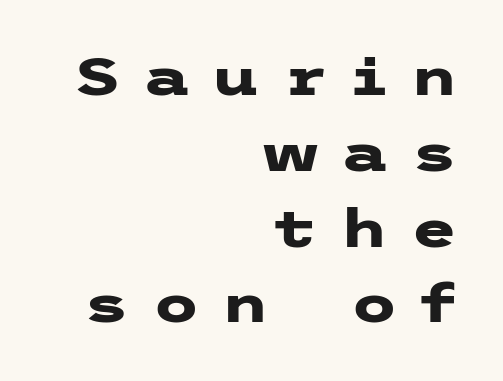
Weight check: bold — yes, fully. Regarding serifs, this sample does without them. The line-height multiplier appears to be the usual default. One-word summary of the alignment: right. Students, note that the glyphs here are deliberately spaced far apart.
